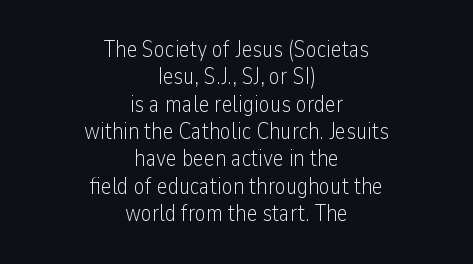
The image shows 23 px text type, upright; set centered, line spacing 1.19x, normal letter spacing, not underlined.
